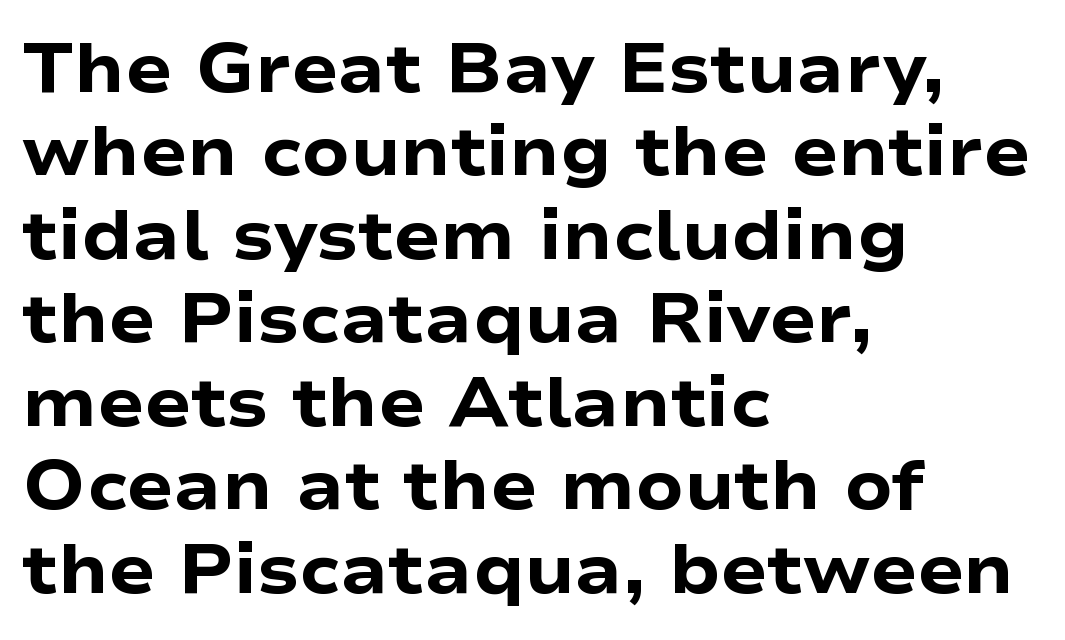
The image shows 69 px heavy, wide sans-serif type, upright; set left-aligned, line spacing 1.21x, normal letter spacing, not underlined; low stroke contrast and a medium x-height.
